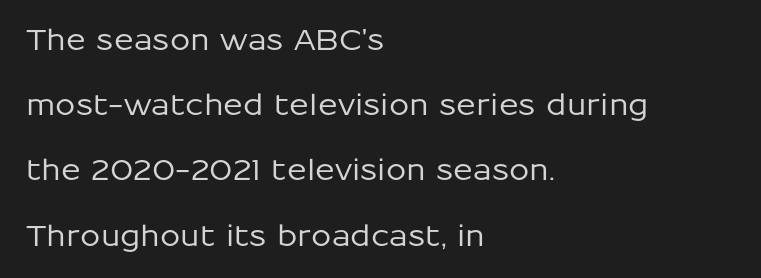
Does the copy run flush right? No — it runs flush left. Varying glyph widths throughout — classic text-font behaviour. Leading is clearly above the norm, producing a sparse column. Nope, not italic — everything's standing straight.
